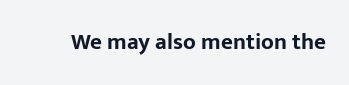
Q: Is the text bold? A: Yes.
Q: Is the text italic (slanted)? A: No, it is upright.
Q: Is the text underlined? A: No.
Q: Is the spacing between letters normal or unusually wide? A: Normal.
